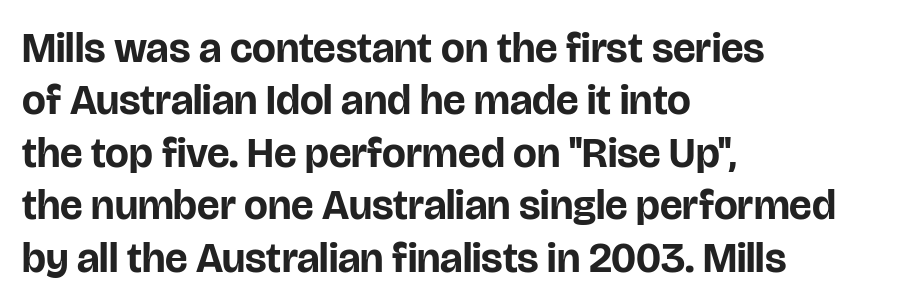
Q: Is the text bold? A: Yes.
Q: Is the text italic (slanted)? A: No, it is upright.
Q: Is the typeface a serif or a sans-serif typeface? A: Sans-serif.
Q: Is the text underlined? A: No.
Q: How is the paragraph aligned? A: Left-aligned.
Q: Is the spacing between letters normal or unusually wide? A: Normal.
Q: Is the spacing between lines tight, normal or loose? A: Normal.
Q: Width (condensed, normal, or wide)? A: Normal.
Q: Stroke contrast? A: Low.
Q: x-height? A: Large.
Q: Monospaced? A: No.
